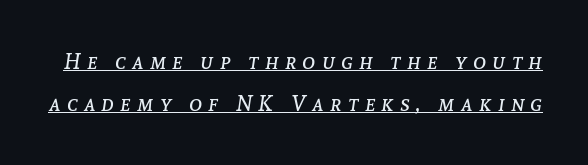
Underlined type. This rendering widens character spacing well past its baseline value. The passage shown is not bold in any degree. Reading down the column, the eye jumps a long way to each next line. An italicized treatment has been applied to the whole sample.
